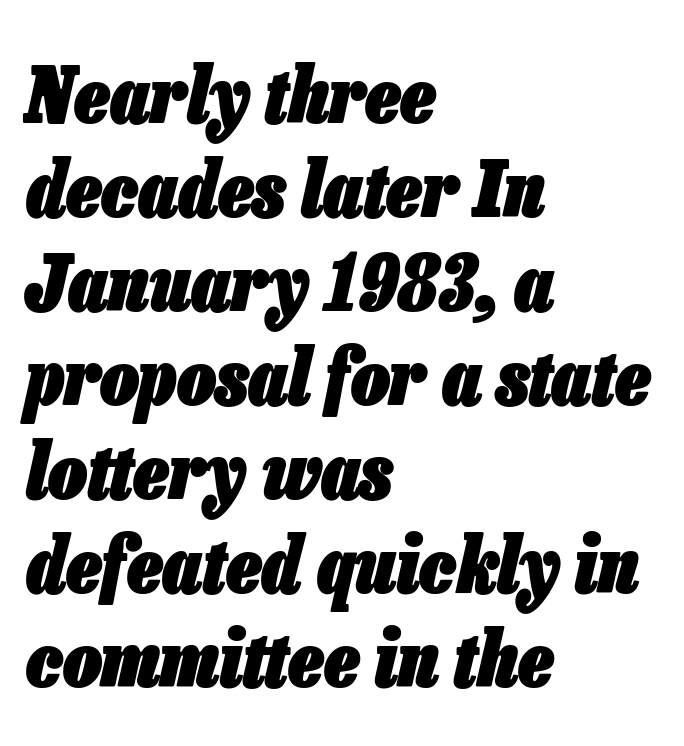
Underline: absent. Is the letter spacing exaggerated? No — it looks like the ordinary default. Varying glyph widths throughout — classic text-font behaviour. Compared with ordinary roman type, these characters are visibly tilted. The rendering uses a bold face; every stroke is thick and dark. The rag falls on the right side of this text block.
